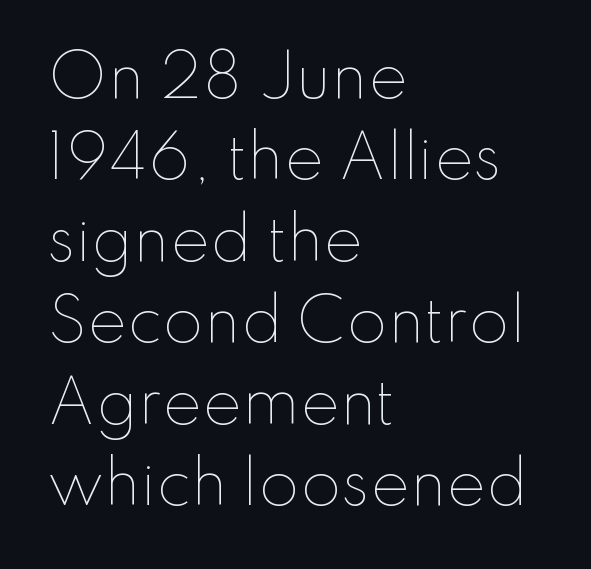
The image shows 59 px thin type, upright; set left-aligned, normal line spacing (1.38x), normal letter spacing, not underlined; low stroke contrast and a small x-height.
